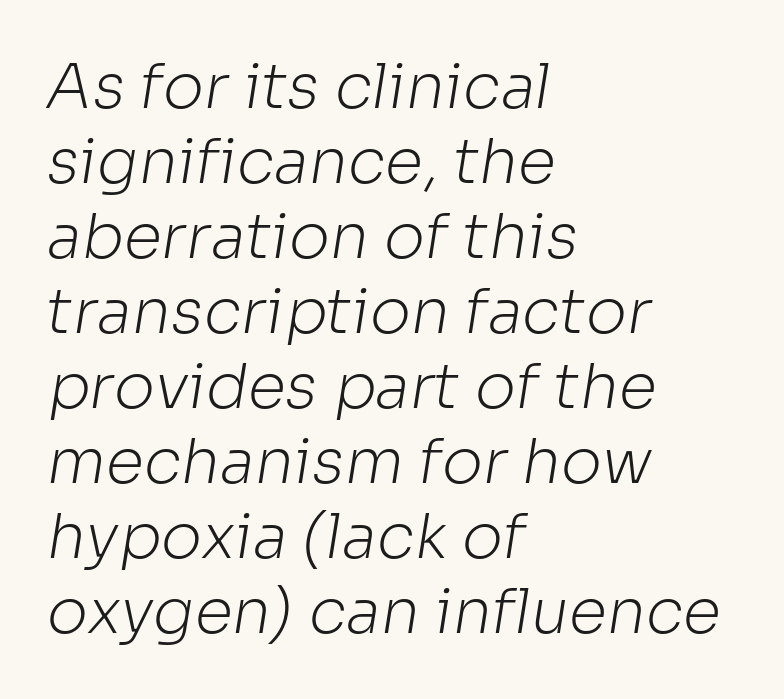
Descender tails drop into unmarked territory. Is the letter spacing exaggerated? No — it looks like the ordinary default. Check where the strokes stop: nothing finishes them off — pure sans. These lines are set flush left with a ragged right edge.
